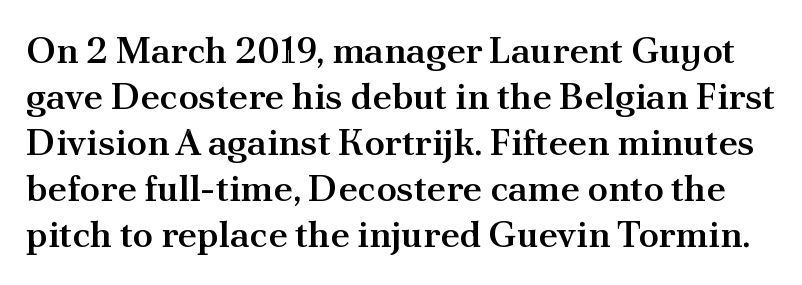
{"serif": "yes", "italic": "no", "bold": "semi", "weight": "semibold", "width": "normal", "stroke_contrast": "medium", "x_height": "small", "monospaced": "no", "underline": "no", "line_spacing_ratio": 1.24, "letter_spacing": "normal", "letter_spacing_em": 0.0, "glyph_px": 37}
